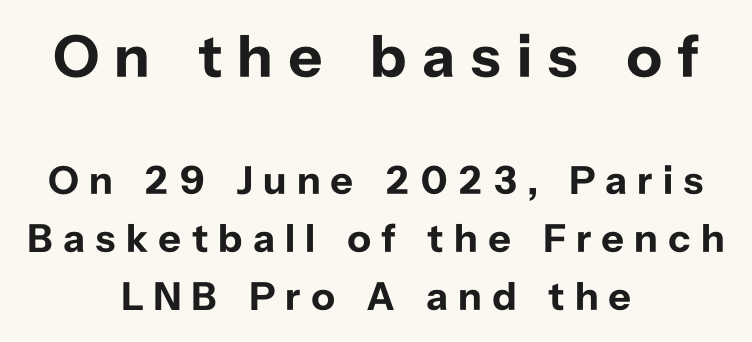
Q: Is the text bold? A: Yes.
Q: Is the text italic (slanted)? A: No, it is upright.
Q: Is the typeface a serif or a sans-serif typeface? A: Sans-serif.
Q: Is the text underlined? A: No.
Q: How is the paragraph aligned? A: Centered.
Q: Is the spacing between letters normal or unusually wide? A: Unusually wide.
Q: Is the spacing between lines tight, normal or loose? A: Normal.
Q: Which block of text is set in a larger size, the first (top) or the second (bottom)? A: The first (top) one.
Q: Width (condensed, normal, or wide)? A: Normal.
Q: Stroke contrast? A: Low.
Q: x-height? A: Medium.
Q: Monospaced? A: No.
